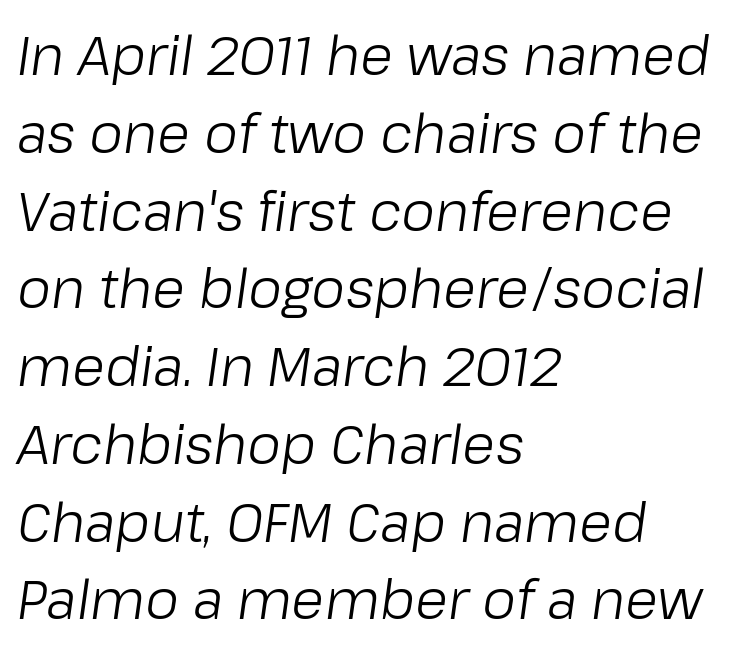
{"italic": "yes", "lean": "right", "slant_degrees": 8, "bold": "no", "weight": "light", "width": "normal", "stroke_contrast": "low", "x_height": "medium", "monospaced": "no", "underline": "no", "align": "left", "line_spacing": "normal", "line_spacing_ratio": 1.44, "letter_spacing": "normal", "letter_spacing_em": 0.0, "glyph_px": 54}
